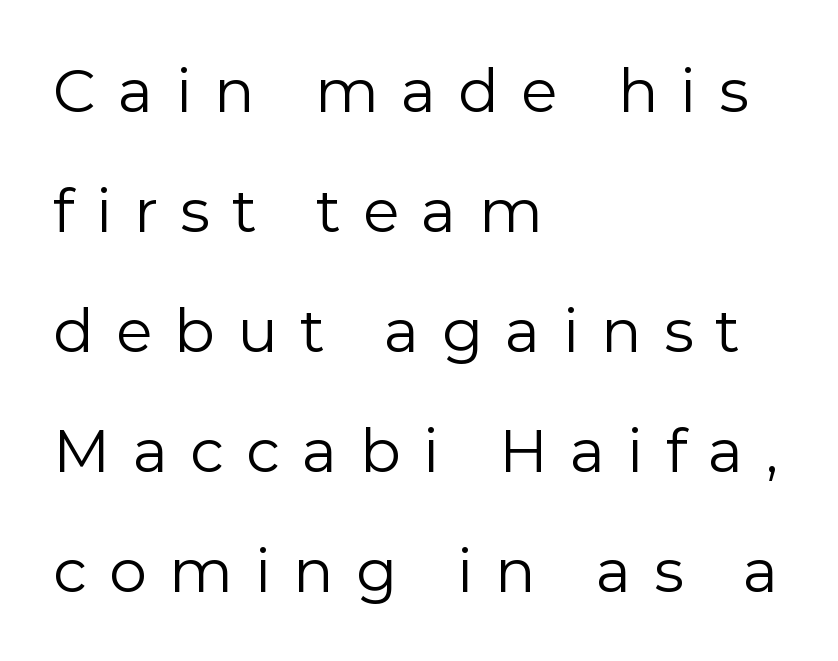
{"serif": "no", "italic": "no", "bold": "no", "weight": "regular", "width": "normal", "stroke_contrast": "low", "x_height": "medium", "monospaced": "no", "underline": "no", "align": "left", "line_spacing": "loose", "line_spacing_ratio": 2.0, "letter_spacing": "wide", "letter_spacing_em": 0.37, "glyph_px": 60}
